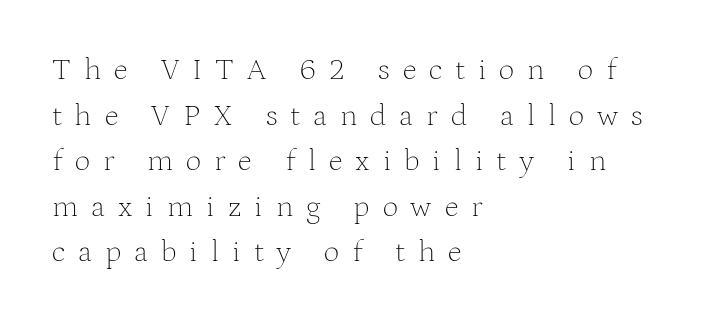
Q: Is the text bold? A: No.
Q: Is the text italic (slanted)? A: No, it is upright.
Q: Is the typeface a serif or a sans-serif typeface? A: Serif.
Q: Is the text underlined? A: No.
Q: How is the paragraph aligned? A: Left-aligned.
Q: Is the spacing between letters normal or unusually wide? A: Unusually wide.
Q: Is the spacing between lines tight, normal or loose? A: Normal.
Q: Width (condensed, normal, or wide)? A: Normal.
Q: Stroke contrast? A: Medium.
Q: x-height? A: Medium.
Q: Monospaced? A: No.
